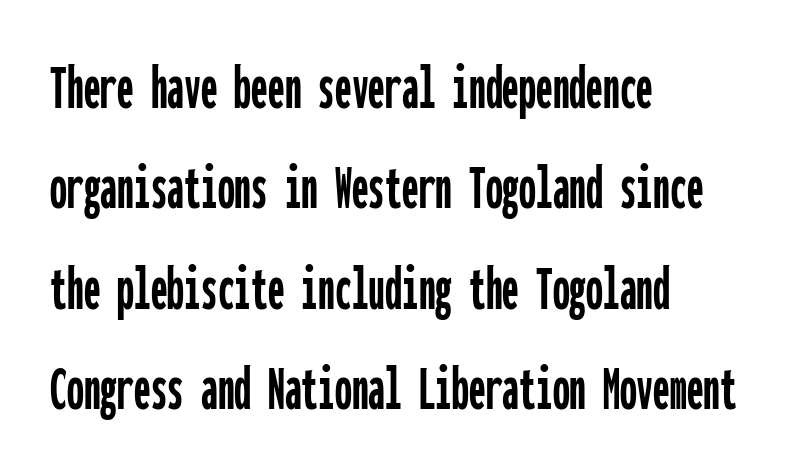
The image shows 67 px condensed sans-serif type, upright, monospaced; set left-aligned, normal line spacing (1.5x), normal letter spacing, not underlined; low stroke contrast and a medium x-height.
